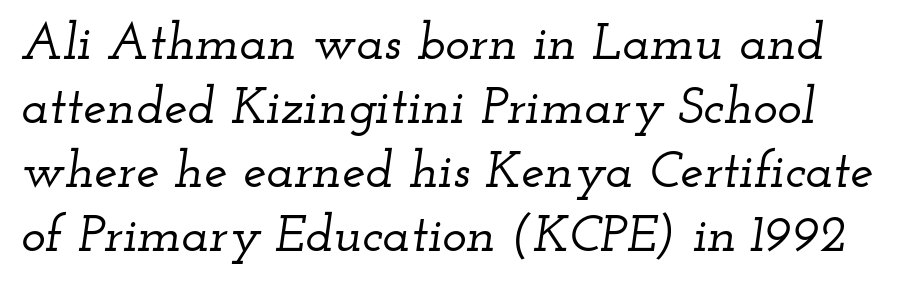
The image shows 52 px wide serif type, italic (leaning right); set line spacing 1.23x, normal letter spacing, not underlined; low stroke contrast and a small x-height.
